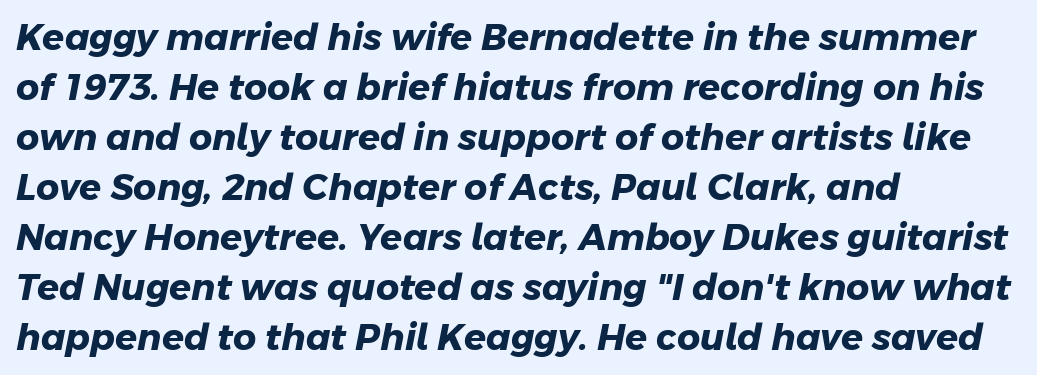
The image shows 36 px heavy sans-serif type; set left-aligned, normal line spacing (1.39x), normal letter spacing, not underlined; low stroke contrast and a medium x-height.
